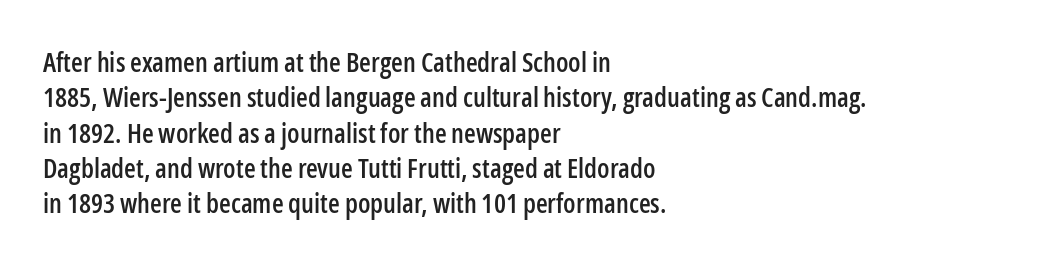
{"italic": "no", "underline": "no", "align": "left", "line_spacing": "normal", "line_spacing_ratio": 1.31, "letter_spacing": "normal", "letter_spacing_em": 0.0, "glyph_px": 27}
